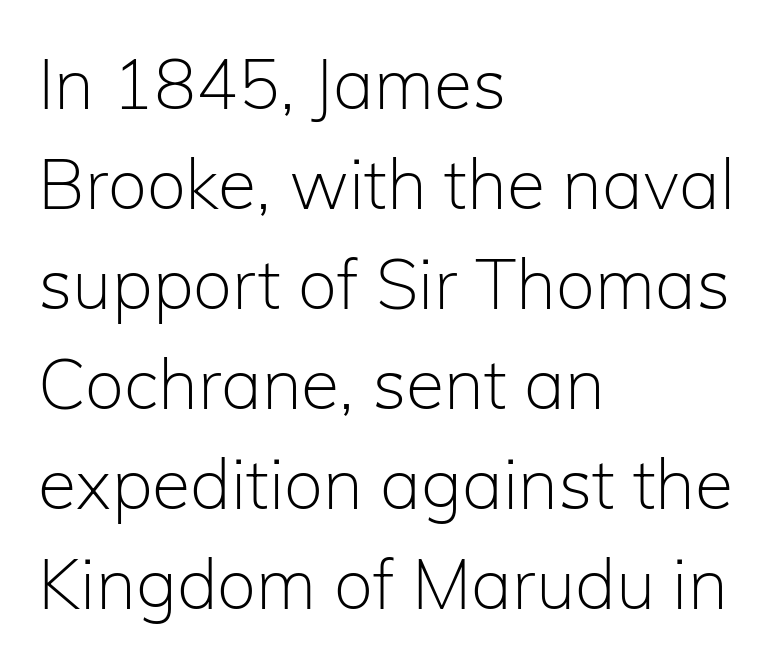
This rendering employs a face without finishing strokes, i.e., a sans-serif. Is the stroke heavy? The answer is a plain regular-or-lighter. This rendering leaves character spacing at its baseline value. These lines are rendered in a variable-pitch font.
